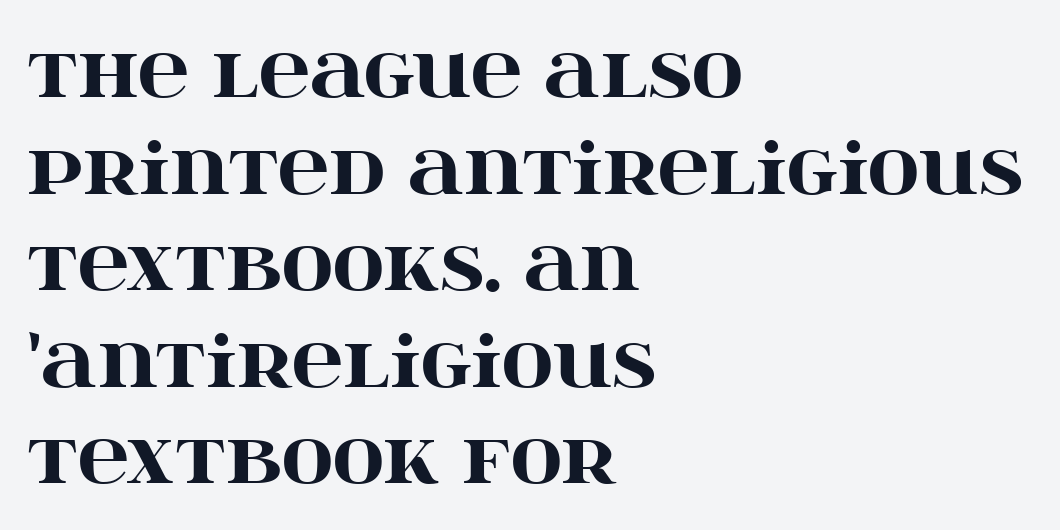
{"serif": "yes", "italic": "no", "bold": "yes", "weight": "heavy", "width": "wide", "stroke_contrast": "high", "x_height": "large", "monospaced": "no", "underline": "no", "align": "left", "line_spacing": "normal", "line_spacing_ratio": 1.36, "letter_spacing": "normal", "letter_spacing_em": 0.0, "glyph_px": 71}
